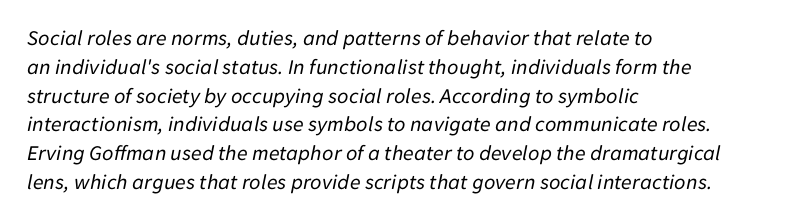
Is this a heavy cut? Hardly; it is regular or lighter. The glyphs look as if they've been sheared to an angle. Rule under the text: the space is simply empty. Left-aligned paragraph, ragged on the right. The passage shown stacks its lines at a standard gap.
